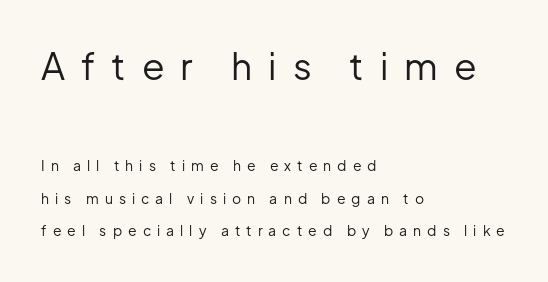
The image shows 37 px regular-weight sans-serif type, upright; set left-aligned, loose line spacing (2.32x), unusually wide letter spacing (+0.43 em), not underlined; the first (top) block is 2.64x larger; low stroke contrast and a medium x-height.
